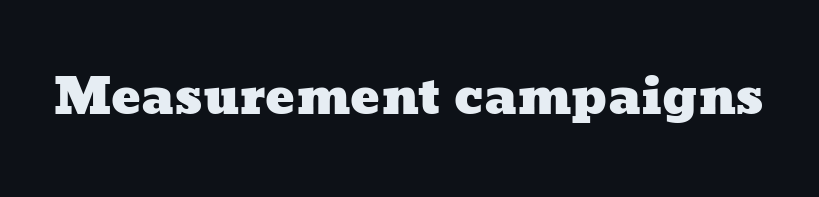
The image shows 49 px wide type; set normal letter spacing, not underlined; low stroke contrast and a medium x-height.
